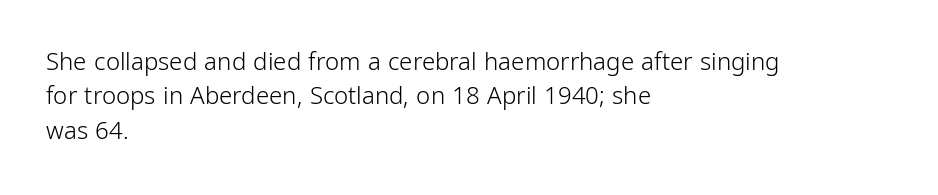
{"italic": "no", "bold": "no", "underline": "no", "align": "left", "line_spacing": "normal", "line_spacing_ratio": 1.43, "letter_spacing": "normal", "letter_spacing_em": 0.0, "glyph_px": 24}
